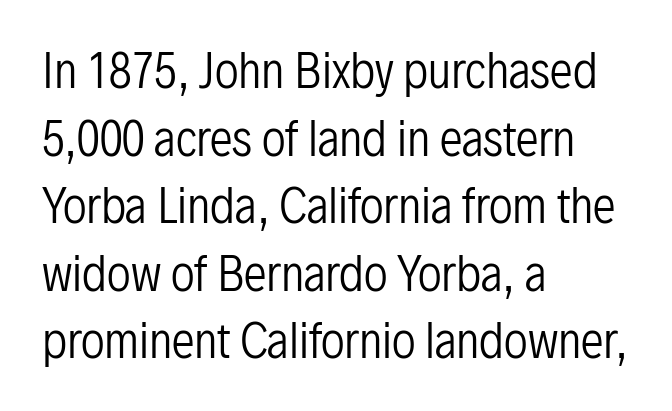
Each stroke keeps to a modest, everyday thickness or less. The string is rendered with underlining switched off. The face used here is proportionally spaced, like ordinary book or web type. Line beginnings align vertically; line endings do not.
